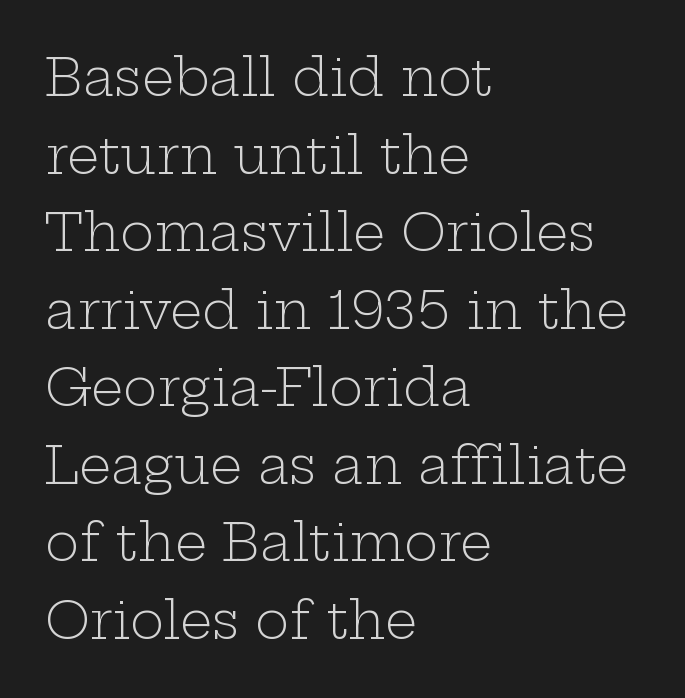
The image shows 51 px light, wide serif type, upright; set left-aligned, normal line spacing (1.52x), normal letter spacing, not underlined; low stroke contrast and a medium x-height.
